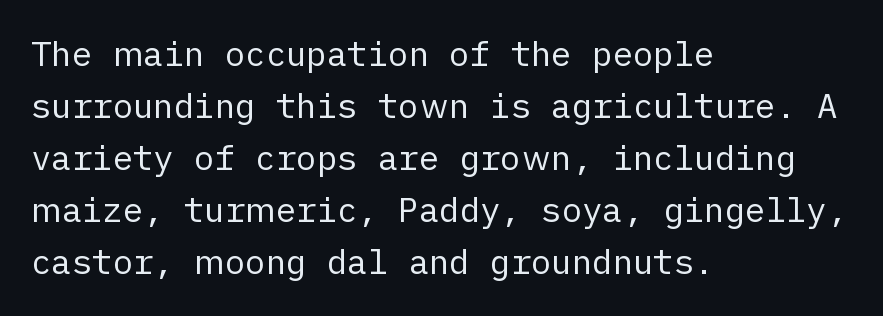
Q: Is the text bold? A: No.
Q: Is the text italic (slanted)? A: No, it is upright.
Q: Is the typeface a serif or a sans-serif typeface? A: Sans-serif.
Q: Is the text underlined? A: No.
Q: How is the paragraph aligned? A: Left-aligned.
Q: Is the spacing between letters normal or unusually wide? A: Normal.
Q: Is the spacing between lines tight, normal or loose? A: Normal.
Q: Width (condensed, normal, or wide)? A: Normal.
Q: Stroke contrast? A: Low.
Q: x-height? A: Medium.
